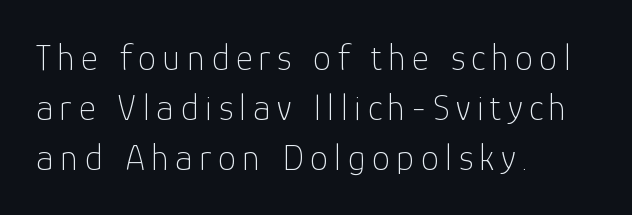
The rendering anchors every line to the left-hand side. The letters advance in unequal steps, a hallmark of proportional type. These lines sit exactly where default settings would place them. The string is rendered with underlining switched off. This sample uses an upright cut, with every glyph sitting square on the baseline. The weight would be labelled regular, book, light, or lighter still.
